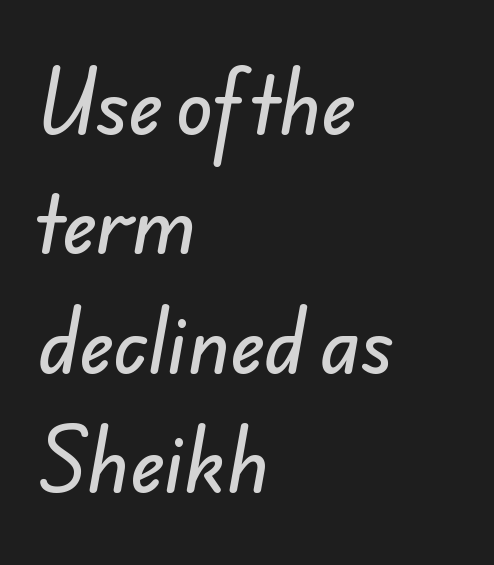
The image shows 76 px sans-serif type; set left-aligned, normal line spacing (1.57x), normal letter spacing, not underlined; low stroke contrast and a small x-height.
